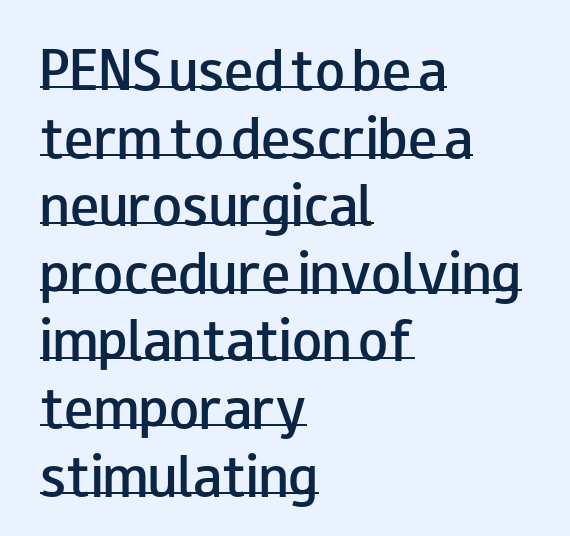
Q: Is the text bold? A: Semi-bold.
Q: Is the text italic (slanted)? A: No, it is upright.
Q: Is the typeface a serif or a sans-serif typeface? A: Sans-serif.
Q: Is the text underlined? A: Yes.
Q: How is the paragraph aligned? A: Left-aligned.
Q: Is the spacing between letters normal or unusually wide? A: Normal.
Q: Is the spacing between lines tight, normal or loose? A: Normal.
Q: Width (condensed, normal, or wide)? A: Wide.
Q: Stroke contrast? A: Low.
Q: x-height? A: Small.
Q: Monospaced? A: No.
